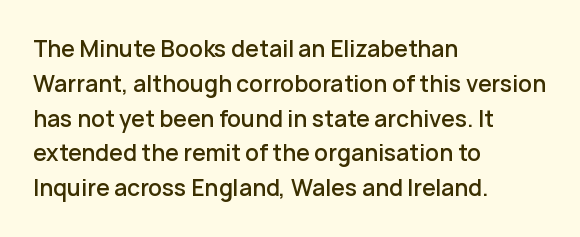
{"italic": "no", "bold": "semi", "underline": "no", "align": "left", "line_spacing": "normal", "line_spacing_ratio": 1.58, "letter_spacing": "normal", "letter_spacing_em": 0.0, "glyph_px": 22}
